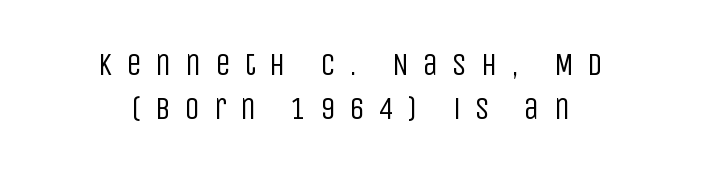
The image shows 31 px regular-weight, condensed sans-serif type, upright; set centered, normal line spacing (1.41x), unusually wide letter spacing (+0.44 em), not underlined; low stroke contrast and a large x-height.
